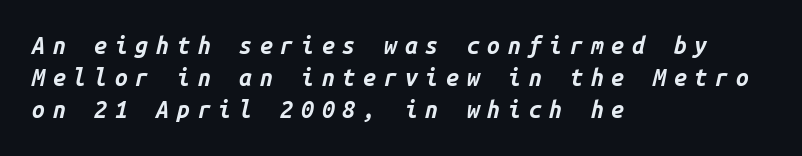
The image shows 23 px bold type, italic (leaning right); set left-aligned, normal line spacing (1.39x), unusually wide letter spacing (+0.34 em), not underlined.
